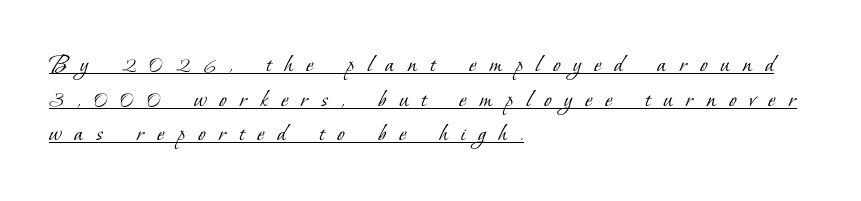
Q: Is the text bold? A: No.
Q: Is the text underlined? A: Yes.
Q: How is the paragraph aligned? A: Left-aligned.
Q: Is the spacing between letters normal or unusually wide? A: Unusually wide.
Q: Is the spacing between lines tight, normal or loose? A: Normal.
